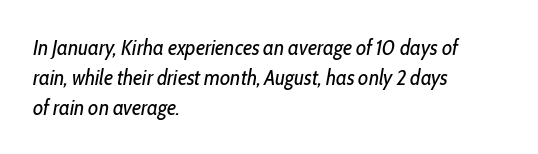
Q: Is the text bold? A: No.
Q: Is the text italic (slanted)? A: Yes, it leans right by about 10 degrees.
Q: Is the text underlined? A: No.
Q: How is the paragraph aligned? A: Left-aligned.
Q: Is the spacing between letters normal or unusually wide? A: Normal.
Q: Is the spacing between lines tight, normal or loose? A: Normal.
